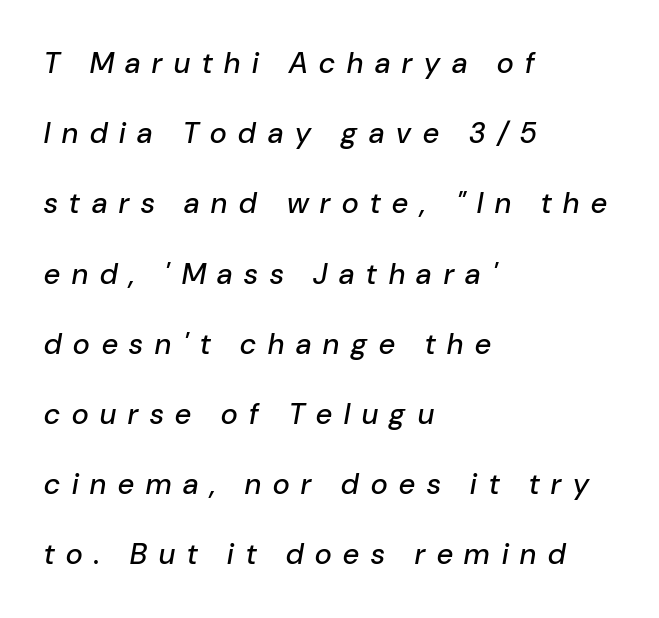
Type without underlining. The line texture is sparse and dotted thanks to wide tracking. You can tell it's italic because the verticals aren't actually vertical. Line starts are locked; line ends wander. This sample has the flowing, uneven cadence of proportional lettering. What's the leading like? Stretched, with rows far apart.
